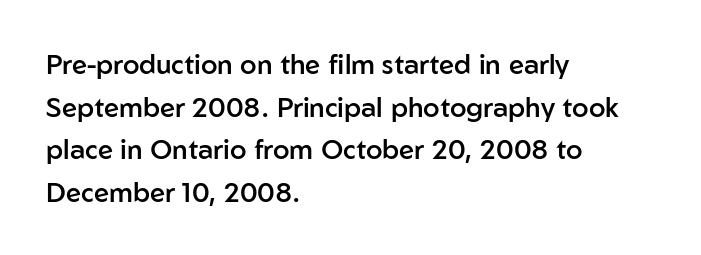
The characters look somewhat weighty, a semibold short of true bold. This sample uses an upright cut, with every glyph sitting square on the baseline. The horizontal fit of the characters is conventional and even. The ragged edge is on the right, which tells us the setting is flush left. This block has exactly the height ordinary leading produces. Glance below the letters and you will spot only blank space.
